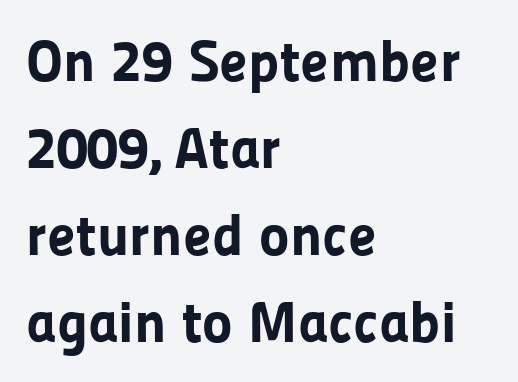
Nothing sits at the stroke ends, so this counts as sans-serif. Leftover space on each line is placed entirely after the last word. In terms of leading, this rendering sits right in the middle. Short note: letters normally spaced. A typesetter would call this proportional, since set widths differ per character.
